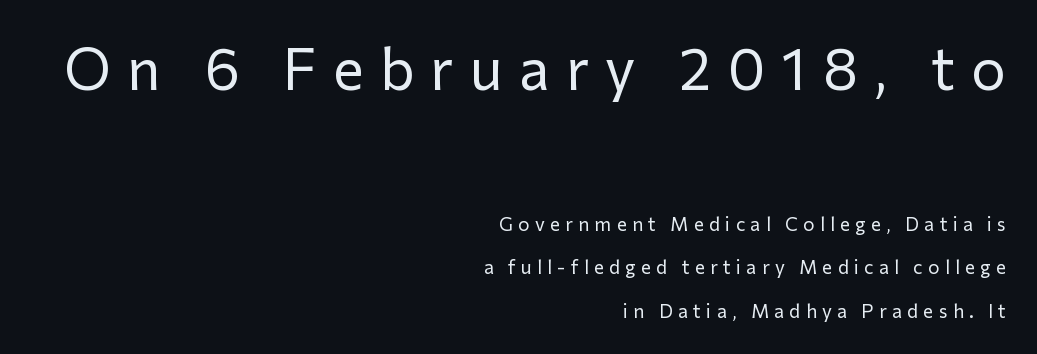
{"serif": "no", "italic": "no", "bold": "no", "weight": "regular", "width": "normal", "stroke_contrast": "low", "x_height": "medium", "monospaced": "no", "underline": "no", "align": "right", "line_spacing": "loose", "line_spacing_ratio": 2.3, "letter_spacing": "wide", "letter_spacing_em": 0.28, "larger_block": "first", "size_ratio": 3.05, "glyph_px": 58}
